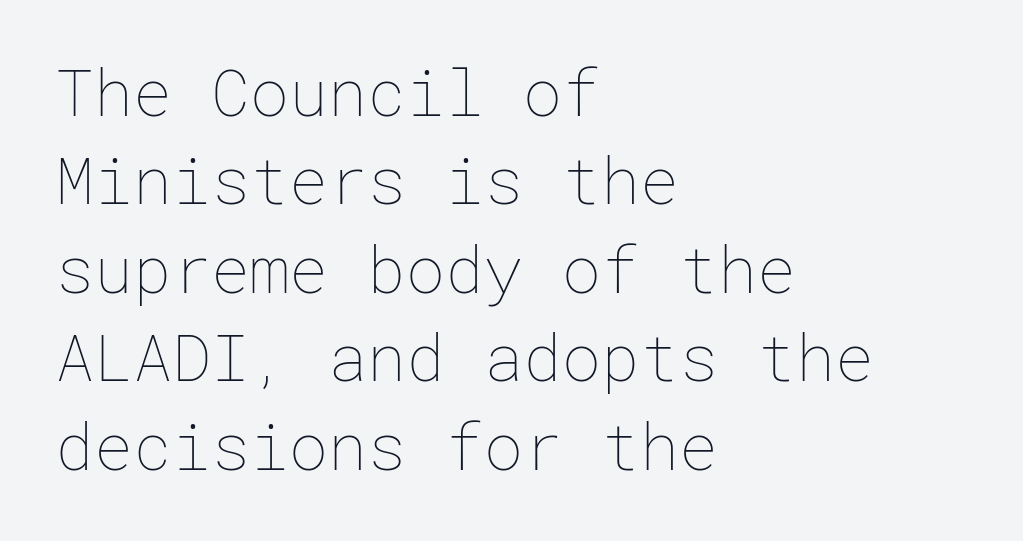
Q: Is the text bold? A: No.
Q: Is the text italic (slanted)? A: No, it is upright.
Q: Is the text underlined? A: No.
Q: How is the paragraph aligned? A: Left-aligned.
Q: Is the spacing between letters normal or unusually wide? A: Normal.
Q: Is the spacing between lines tight, normal or loose? A: Normal.
Q: Width (condensed, normal, or wide)? A: Normal.
Q: Stroke contrast? A: Low.
Q: x-height? A: Medium.
